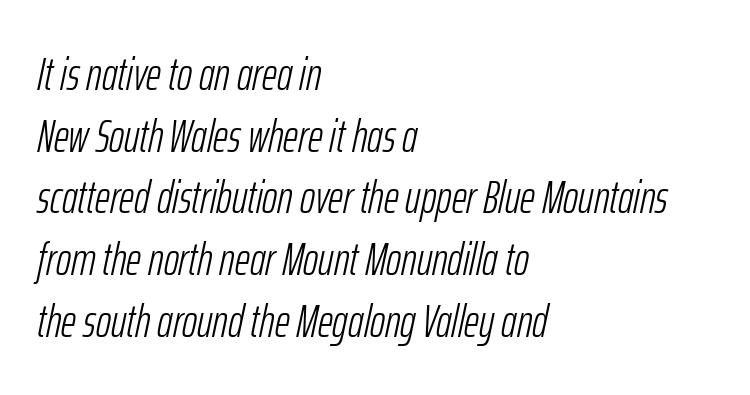
This sample keeps an unexceptional amount of space between lines. The space beneath each line is pristine and unruled. Ink coverage per letter is moderate at most. These lines stack with their left ends in a neat column.
